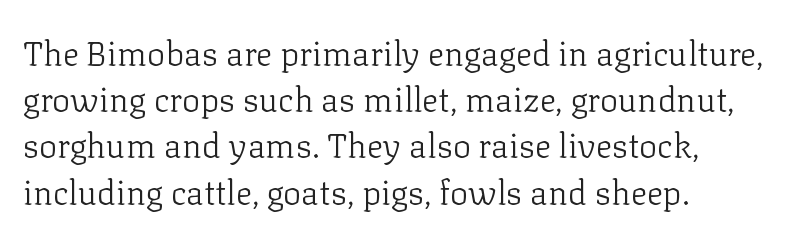
Q: Is the text bold? A: No.
Q: Is the text italic (slanted)? A: No, it is upright.
Q: Is the typeface a serif or a sans-serif typeface? A: Serif.
Q: Is the text underlined? A: No.
Q: How is the paragraph aligned? A: Left-aligned.
Q: Is the spacing between letters normal or unusually wide? A: Normal.
Q: Is the spacing between lines tight, normal or loose? A: Normal.
Q: Width (condensed, normal, or wide)? A: Normal.
Q: Stroke contrast? A: Low.
Q: x-height? A: Medium.
Q: Monospaced? A: No.
